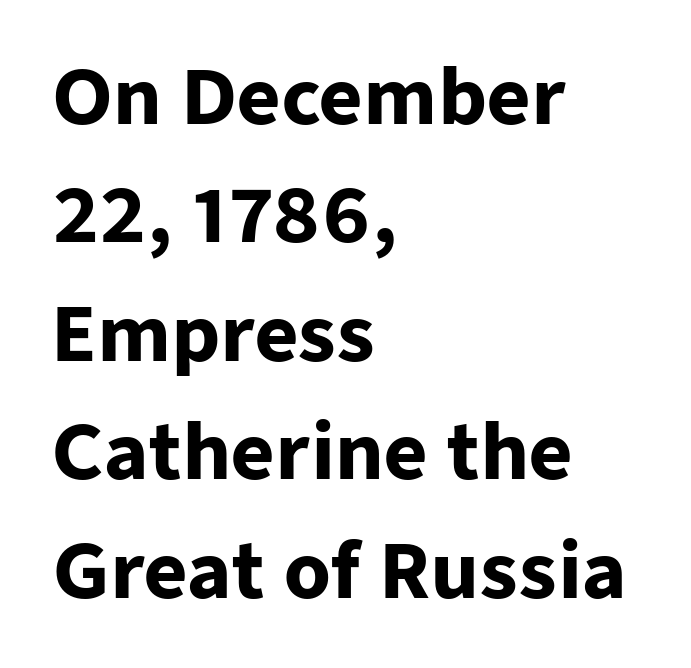
This sample keeps an unexceptional amount of space between lines. Characters remain perfectly vertical along every line. The typesetting leans heavy: a genuine bold. Decoration check: the copy has no underline. The face used here is rendered with its standard letterfit.
